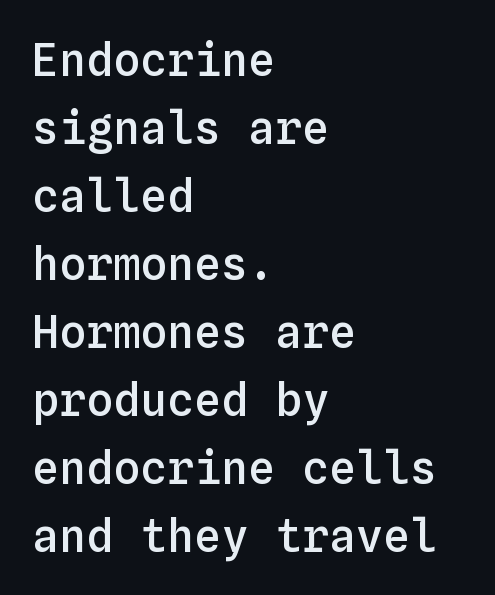
Q: Is the text bold? A: Semi-bold.
Q: Is the text italic (slanted)? A: No, it is upright.
Q: Is the text underlined? A: No.
Q: How is the paragraph aligned? A: Left-aligned.
Q: Is the spacing between letters normal or unusually wide? A: Normal.
Q: Is the spacing between lines tight, normal or loose? A: Normal.
Q: Width (condensed, normal, or wide)? A: Normal.
Q: Stroke contrast? A: Low.
Q: x-height? A: Medium.
Q: Monospaced? A: Yes.
